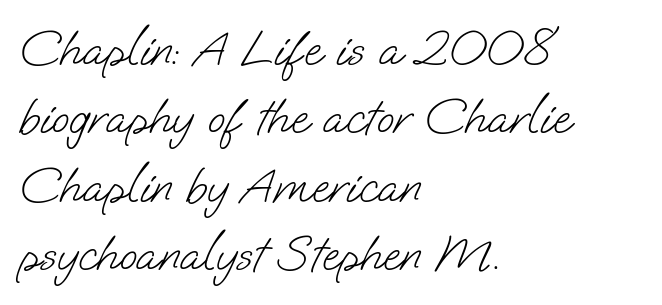
{"serif": "no", "bold": "no", "weight": "light", "width": "normal", "stroke_contrast": "low", "x_height": "small", "monospaced": "no", "underline": "no", "align": "left", "line_spacing": "normal", "line_spacing_ratio": 1.34, "letter_spacing": "normal", "letter_spacing_em": 0.0, "glyph_px": 51}
